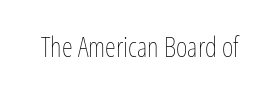
{"italic": "no", "bold": "no", "weight": "thin", "width": "condensed", "stroke_contrast": "low", "x_height": "medium", "monospaced": "no", "underline": "no", "letter_spacing": "normal", "letter_spacing_em": 0.0, "glyph_px": 28}
